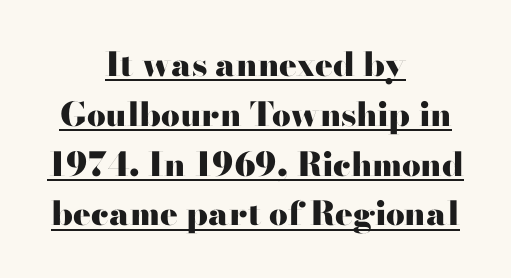
The image shows 33 px heavy, wide sans-serif type, upright; set centered, normal line spacing (1.51x), normal letter spacing, underlined; high stroke contrast and a small x-height.
